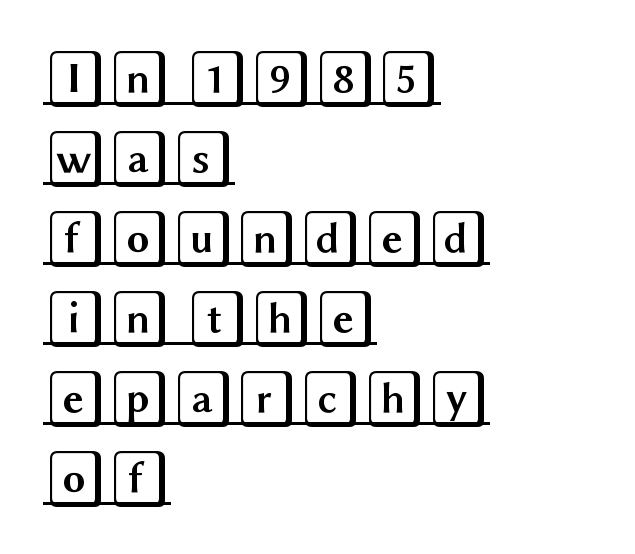
Is the block centered? No — it sits flush against the left margin. Each line of the rendering has a horizontal stroke beneath the glyphs. Whoever set this chose a conventional vertical rhythm. The letters stand upright; this is a roman face.
